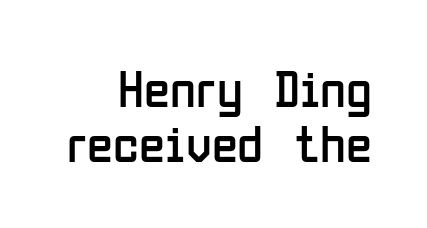
{"serif": "no", "italic": "no", "bold": "no", "weight": "regular", "width": "condensed", "stroke_contrast": "low", "x_height": "medium", "monospaced": "no", "underline": "no", "align": "right", "line_spacing": "tight", "line_spacing_ratio": 1.03, "letter_spacing": "normal", "letter_spacing_em": 0.0, "glyph_px": 53}
